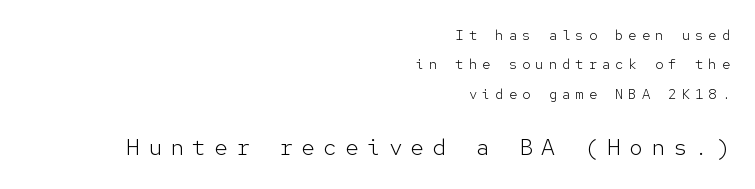
{"italic": "no", "bold": "no", "underline": "no", "align": "right", "line_spacing": "loose", "line_spacing_ratio": 2.09, "letter_spacing": "wide", "letter_spacing_em": 0.35, "larger_block": "second", "size_ratio": 1.64, "glyph_px": 23}
